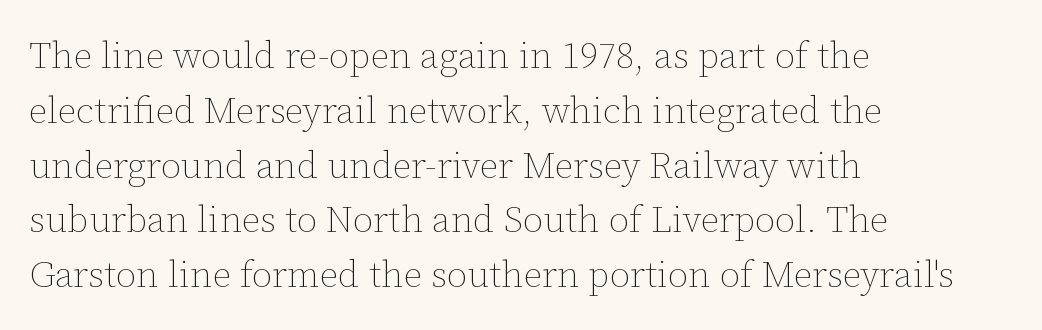
The image shows 37 px thin type, upright; set left-aligned, normal line spacing (1.48x), normal letter spacing, not underlined; low stroke contrast and a medium x-height.
